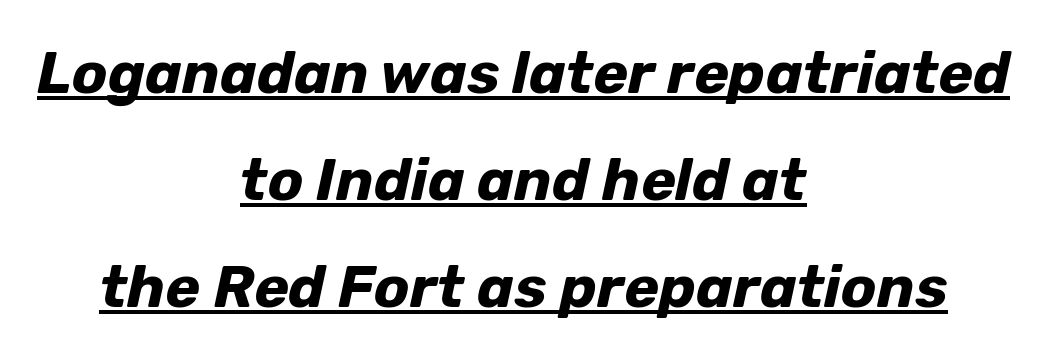
These words are printed bold, with thick strokes throughout. Neither beginnings nor endings align; midpoints do. These characters rest on top of a visible drawn line. Would a proofreader flag this as italicized? Yes. Nothing unusual about the tracking: characters are spaced as the font intends. Think of a printed novel: that variable character pitch is what you see here.
